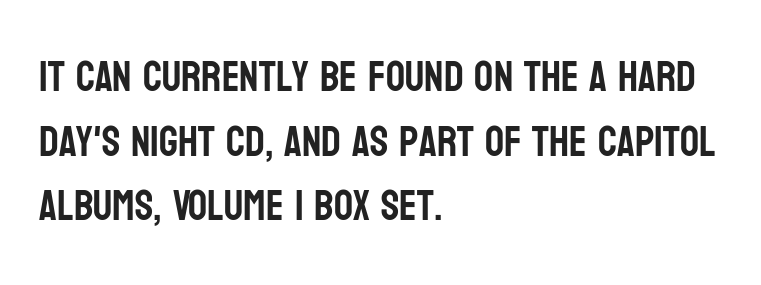
The image shows 42 px condensed sans-serif type, upright; set left-aligned, normal line spacing (1.54x), normal letter spacing, not underlined; low stroke contrast and a large x-height.
